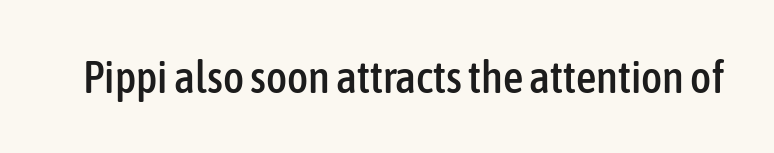
Q: Is the text italic (slanted)? A: No, it is upright.
Q: Is the typeface a serif or a sans-serif typeface? A: Sans-serif.
Q: Is the text underlined? A: No.
Q: Is the spacing between letters normal or unusually wide? A: Normal.
Q: Width (condensed, normal, or wide)? A: Condensed.
Q: Stroke contrast? A: Low.
Q: x-height? A: Medium.
Q: Monospaced? A: No.
